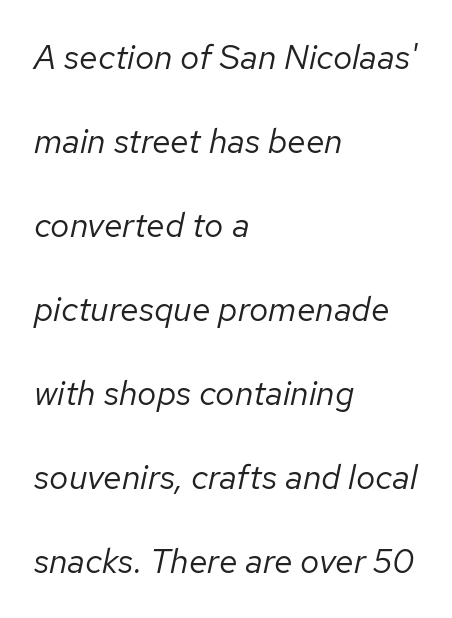
{"italic": "yes", "lean": "right", "slant_degrees": 12, "bold": "no", "weight": "regular", "width": "normal", "stroke_contrast": "low", "x_height": "medium", "monospaced": "no", "underline": "no", "align": "left", "line_spacing": "loose", "line_spacing_ratio": 2.47, "letter_spacing": "normal", "letter_spacing_em": 0.0, "glyph_px": 34}
